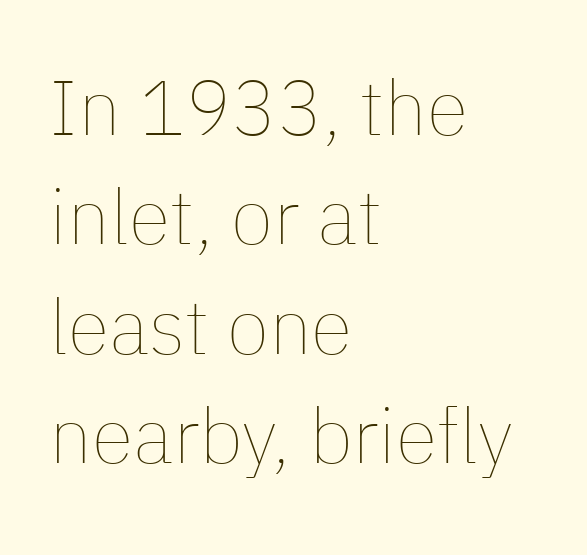
The image shows 77 px thin type, upright; set left-aligned, normal line spacing (1.42x), normal letter spacing, not underlined; low stroke contrast and a medium x-height.
